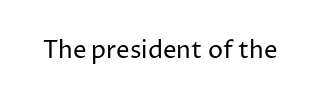
The image shows 24 px text type, upright; set normal letter spacing, not underlined.
